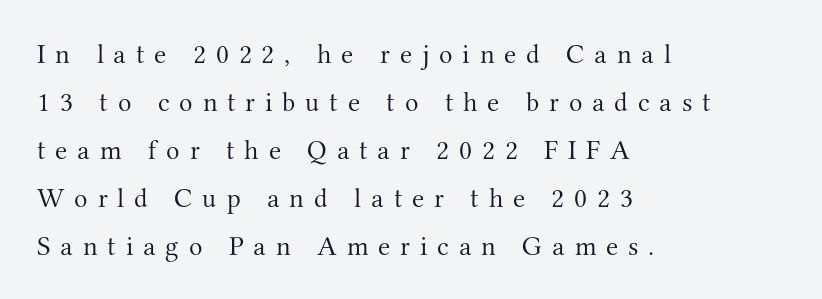
{"serif": "yes", "italic": "no", "bold": "no", "weight": "light", "width": "normal", "stroke_contrast": "medium", "x_height": "small", "monospaced": "no", "underline": "no", "align": "left", "line_spacing_ratio": 1.71, "letter_spacing": "wide", "letter_spacing_em": 0.35, "glyph_px": 28}
